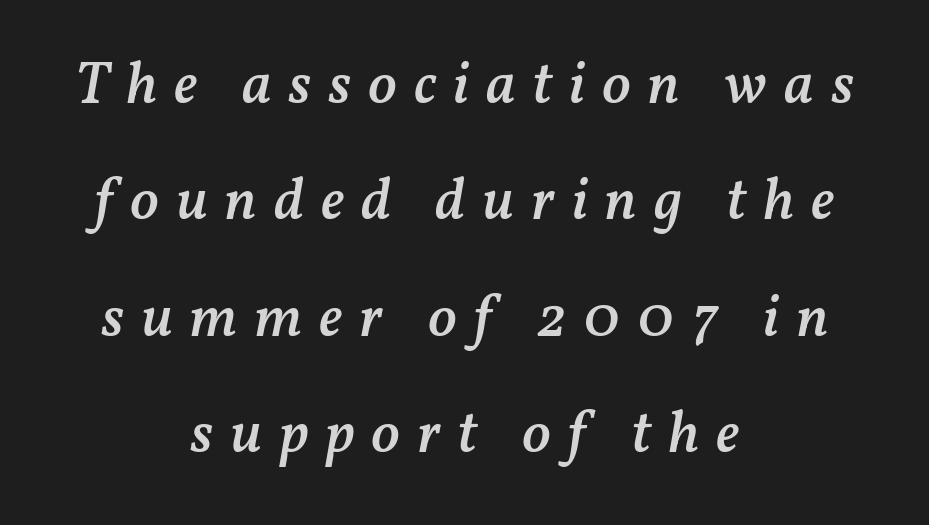
Q: Is the text bold? A: Semi-bold.
Q: Is the text italic (slanted)? A: Yes, it leans right by about 11 degrees.
Q: Is the text underlined? A: No.
Q: How is the paragraph aligned? A: Centered.
Q: Is the spacing between letters normal or unusually wide? A: Unusually wide.
Q: Is the spacing between lines tight, normal or loose? A: Loose.
Q: Width (condensed, normal, or wide)? A: Normal.
Q: Stroke contrast? A: Medium.
Q: x-height? A: Medium.
Q: Monospaced? A: No.
